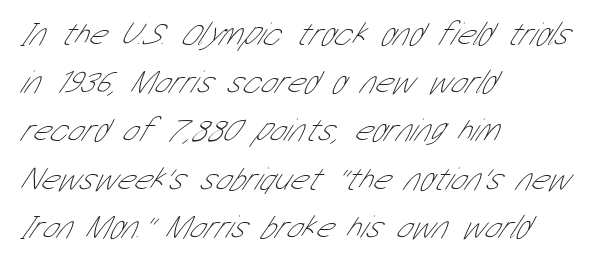
The typeface chosen for these lines omits serifs. The designer left line spacing at the default. Bold? No — there's no thickening of the strokes. This sample uses plain, unmodified letter spacing. Quick note: underline off.
